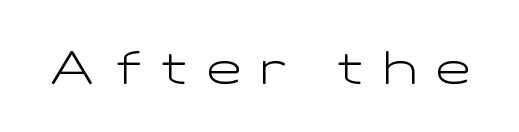
{"serif": "no", "italic": "no", "bold": "no", "weight": "light", "width": "wide", "stroke_contrast": "low", "x_height": "medium", "monospaced": "no", "underline": "no", "letter_spacing": "wide", "letter_spacing_em": 0.43, "glyph_px": 46}
